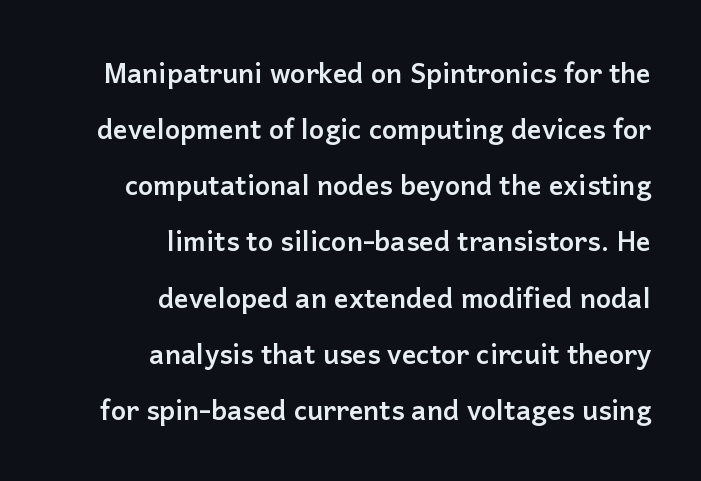
Q: Is the text bold? A: Yes.
Q: Is the text italic (slanted)? A: No, it is upright.
Q: Is the text underlined? A: No.
Q: How is the paragraph aligned? A: Right-aligned.
Q: Is the spacing between letters normal or unusually wide? A: Normal.
Q: Is the spacing between lines tight, normal or loose? A: Loose.
